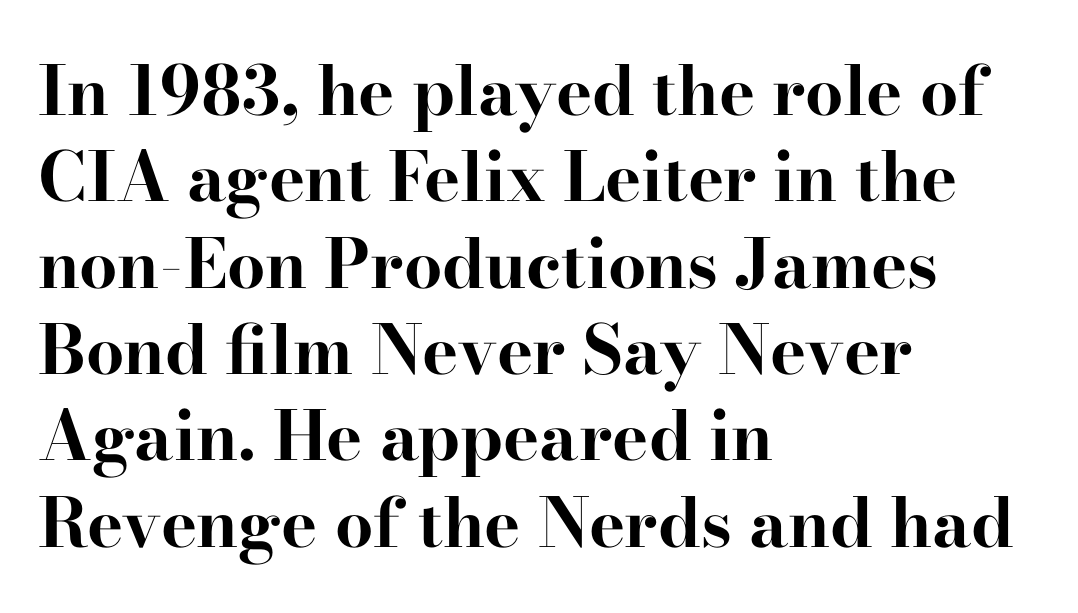
These lines are rendered in a variable-pitch font. This rendering uses left alignment, leaving the right contour irregular. The foot of each line stays bare and open. Is there much room between lines? A standard amount, neither cramped nor airy. Strokes here are thick enough to call this a true bold. The letters carry serifs — small finishing strokes at the ends of their stems.
